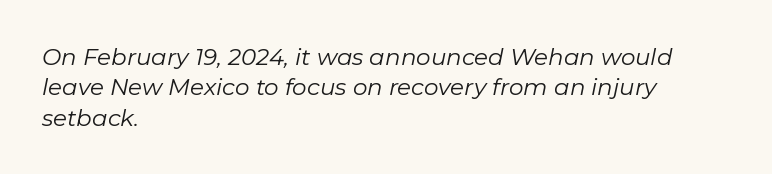
{"italic": "yes", "lean": "right", "slant_degrees": 11, "bold": "no", "underline": "no", "align": "left", "line_spacing": "normal", "line_spacing_ratio": 1.32, "letter_spacing": "normal", "letter_spacing_em": 0.0, "glyph_px": 23}
